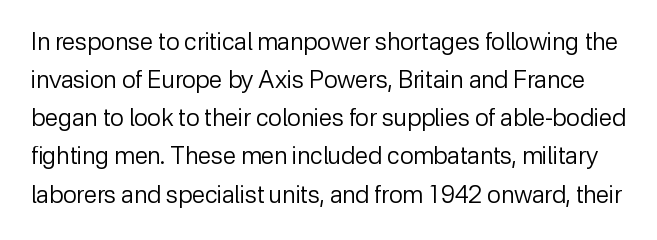
You could call the tracking neutral — neither tight nor loose. The letterforms sit at book weight or below. Leading: standard. Designer's note — italics off, roman on. Any mark beneath the type? The region is blank.
